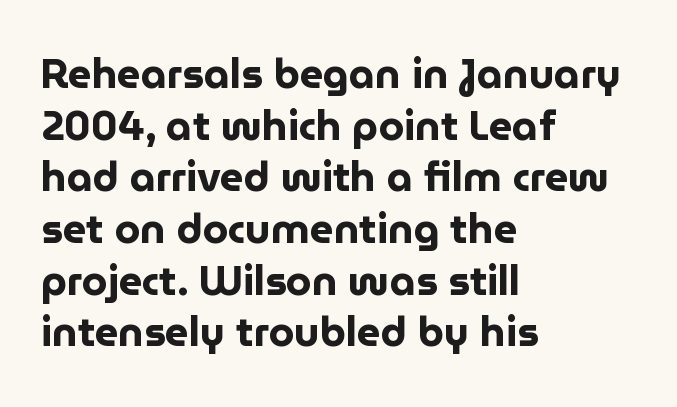
Q: Is the text bold? A: Yes.
Q: Is the text italic (slanted)? A: No, it is upright.
Q: Is the typeface a serif or a sans-serif typeface? A: Sans-serif.
Q: Is the text underlined? A: No.
Q: How is the paragraph aligned? A: Left-aligned.
Q: Is the spacing between letters normal or unusually wide? A: Normal.
Q: Is the spacing between lines tight, normal or loose? A: Normal.
Q: Width (condensed, normal, or wide)? A: Normal.
Q: Stroke contrast? A: Low.
Q: x-height? A: Medium.
Q: Monospaced? A: No.
